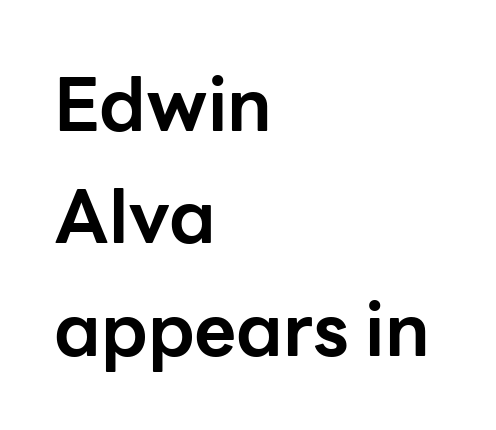
This rendering features lettering with no underline. The vertical gap from one line to the next is medium. The font family rendered here belongs to the sans-serif group. Every character sits straight up, as roman type does. Each letter keeps its own natural width here, so spacing adapts to shape.
